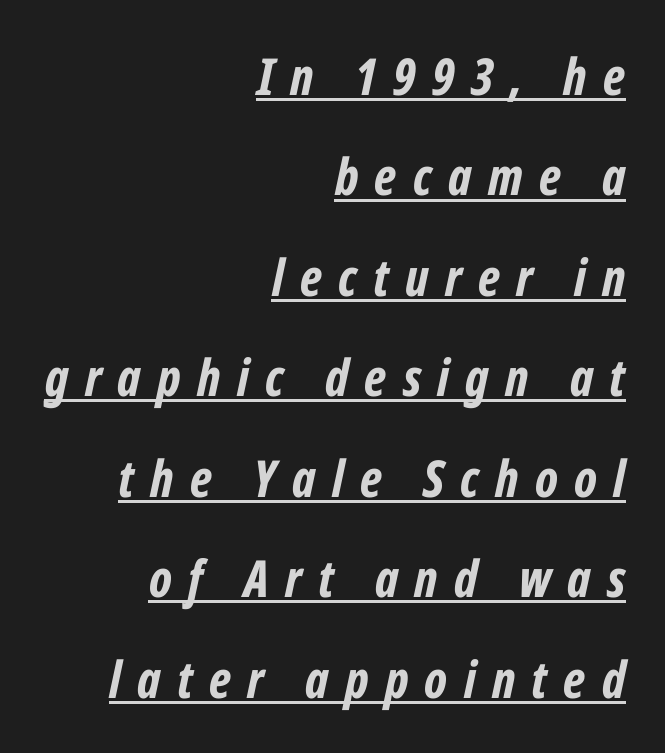
The passage shown stacks its lines with a broad gap. Is the type slanted? Yes — the strokes lean at a clear angle. These lines are set flush right with a ragged left edge. These lines have a slow, spaced-out rhythm from letter to letter.
